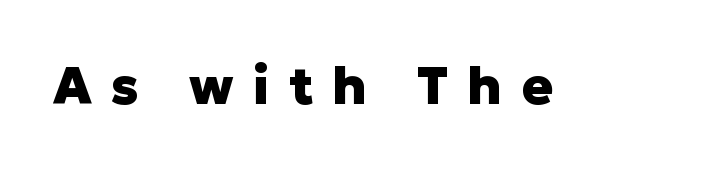
Q: Is the text bold? A: Yes.
Q: Is the text italic (slanted)? A: No, it is upright.
Q: Is the typeface a serif or a sans-serif typeface? A: Sans-serif.
Q: Is the text underlined? A: No.
Q: Is the spacing between letters normal or unusually wide? A: Unusually wide.
Q: Width (condensed, normal, or wide)? A: Normal.
Q: Stroke contrast? A: Low.
Q: x-height? A: Medium.
Q: Monospaced? A: No.
